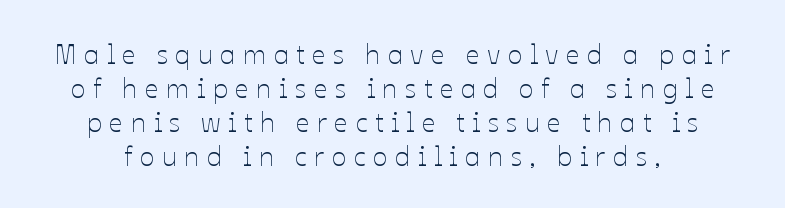
{"italic": "no", "bold": "no", "underline": "no", "line_spacing": "normal", "line_spacing_ratio": 1.26, "letter_spacing": "wide", "letter_spacing_em": 0.28, "glyph_px": 27}
